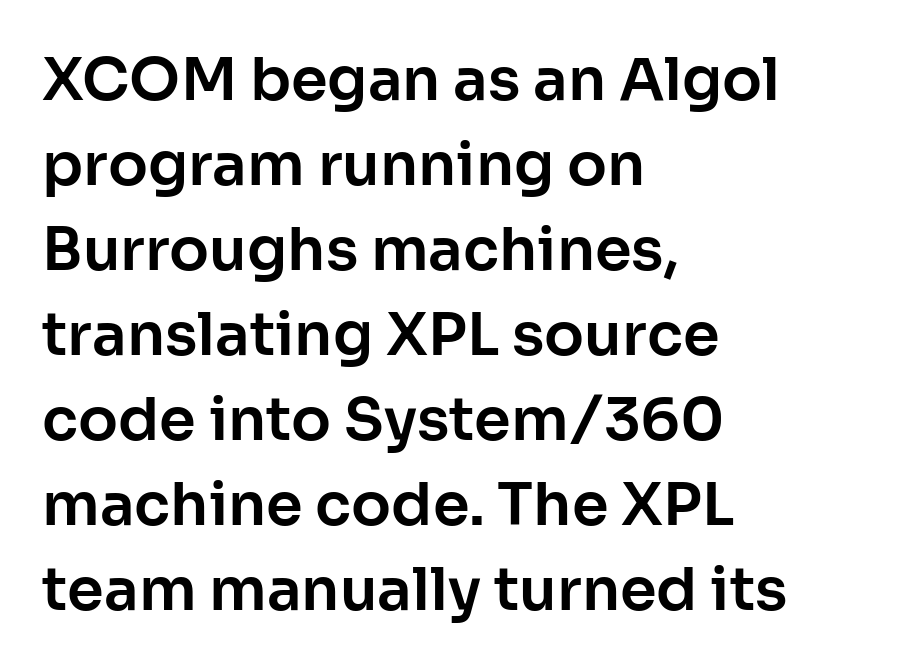
Q: Is the text italic (slanted)? A: No, it is upright.
Q: Is the typeface a serif or a sans-serif typeface? A: Sans-serif.
Q: Is the text underlined? A: No.
Q: How is the paragraph aligned? A: Left-aligned.
Q: Is the spacing between letters normal or unusually wide? A: Normal.
Q: Is the spacing between lines tight, normal or loose? A: Normal.
Q: Width (condensed, normal, or wide)? A: Normal.
Q: Stroke contrast? A: Low.
Q: x-height? A: Medium.
Q: Monospaced? A: No.
